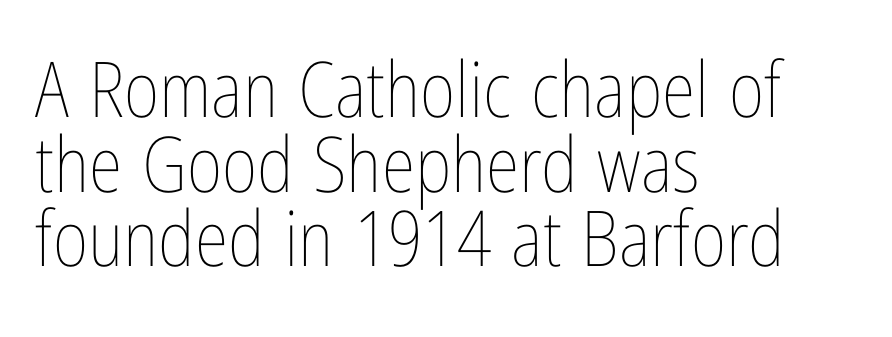
This is the regular roman posture of the typeface. The vertical gap from one line to the next is small. This sample has the flowing, uneven cadence of proportional lettering. The passage shown is not underscored anywhere. Tracking here is standard; glyphs follow each other at the usual distance. Think standard paragraph weight, or any step lighter than that.
